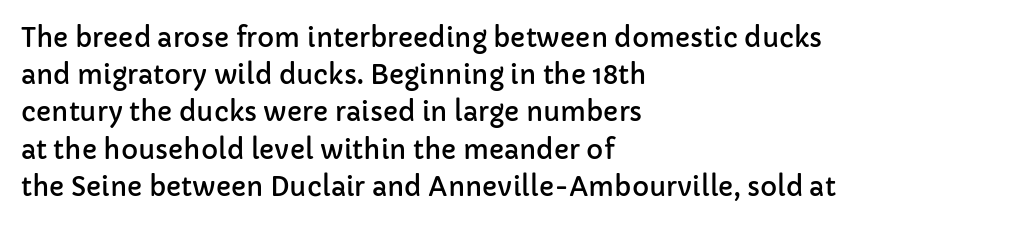
The passage is arranged the way most books set body copy — flush left. No extra tracking has been applied to these lines. You can tell it's not italic because the verticals are truly vertical. The leading is moderate, giving the passage an even texture. The specimen omits any rule beneath the text block's lines.
